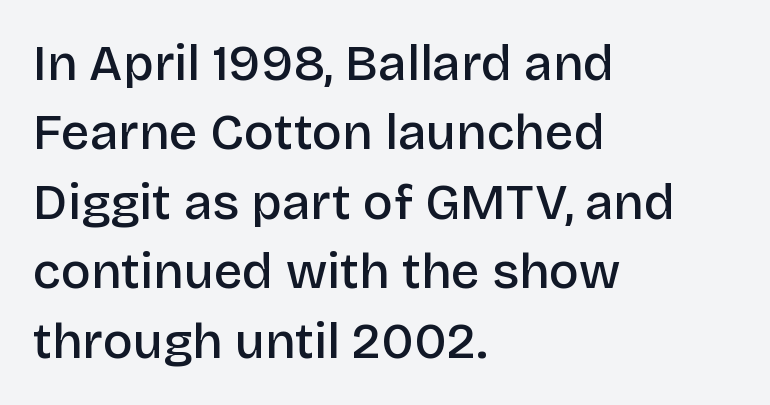
Q: Is the text bold? A: Semi-bold.
Q: Is the text italic (slanted)? A: No, it is upright.
Q: Is the typeface a serif or a sans-serif typeface? A: Sans-serif.
Q: Is the text underlined? A: No.
Q: How is the paragraph aligned? A: Left-aligned.
Q: Is the spacing between letters normal or unusually wide? A: Normal.
Q: Is the spacing between lines tight, normal or loose? A: Normal.
Q: Width (condensed, normal, or wide)? A: Normal.
Q: Stroke contrast? A: Low.
Q: x-height? A: Large.
Q: Monospaced? A: No.
